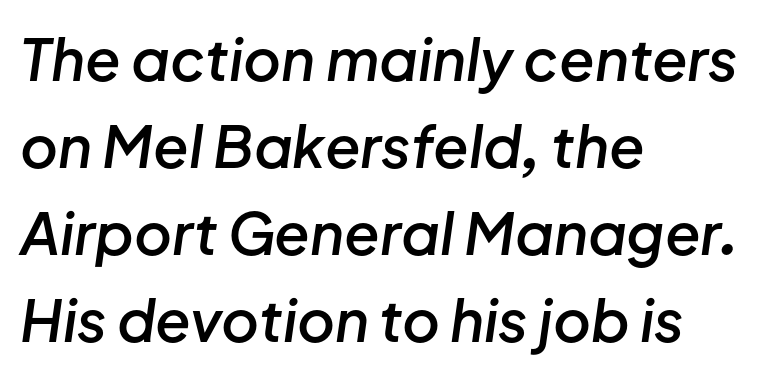
Stems and bowls a touch heavier than normal — semibold. The axis of the letterforms is tilted away from vertical. These lines are rendered in a variable-pitch font. Quick note: interline space is typical.
